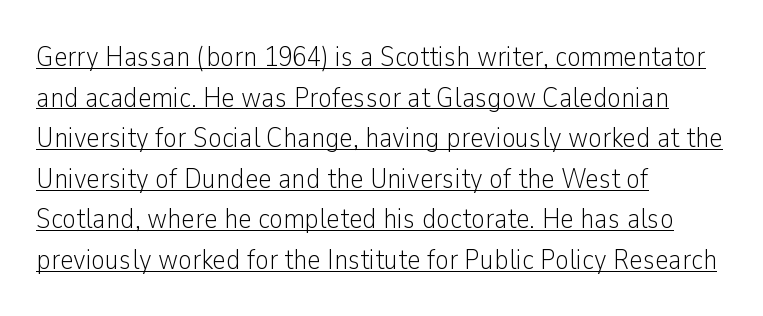
Q: Is the text bold? A: No.
Q: Is the text italic (slanted)? A: No, it is upright.
Q: Is the typeface a serif or a sans-serif typeface? A: Sans-serif.
Q: Is the text underlined? A: Yes.
Q: How is the paragraph aligned? A: Left-aligned.
Q: Is the spacing between letters normal or unusually wide? A: Normal.
Q: Is the spacing between lines tight, normal or loose? A: Normal.
Q: Width (condensed, normal, or wide)? A: Condensed.
Q: Stroke contrast? A: Low.
Q: x-height? A: Medium.
Q: Monospaced? A: No.
